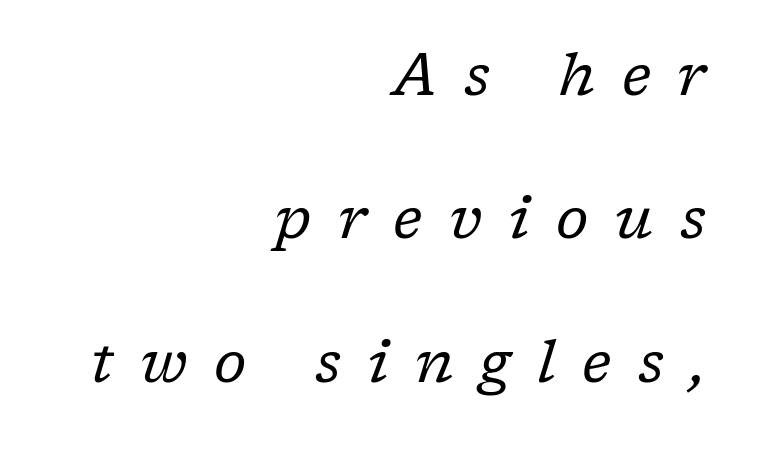
{"serif": "yes", "italic": "yes", "lean": "right", "slant_degrees": 17, "bold": "no", "weight": "regular", "width": "normal", "stroke_contrast": "low", "x_height": "medium", "monospaced": "no", "underline": "no", "align": "right", "line_spacing": "loose", "line_spacing_ratio": 2.47, "letter_spacing": "wide", "letter_spacing_em": 0.46, "glyph_px": 58}
